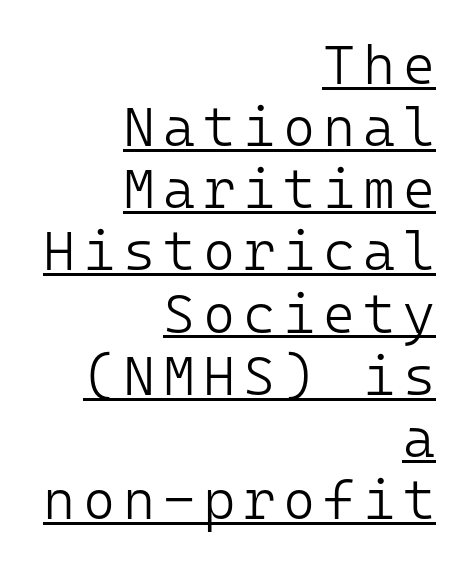
{"serif": "no", "italic": "no", "bold": "no", "weight": "light", "width": "normal", "stroke_contrast": "low", "x_height": "medium", "monospaced": "yes", "underline": "yes", "align": "right", "line_spacing": "tight", "line_spacing_ratio": 1.13, "glyph_px": 55}
